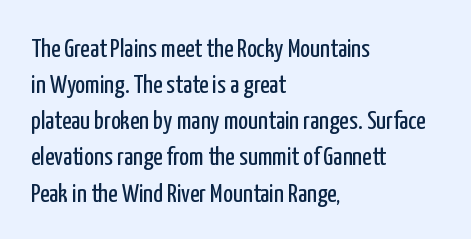
The image shows 26 px text type, upright; set left-aligned, normal line spacing (1.39x), normal letter spacing, not underlined.
